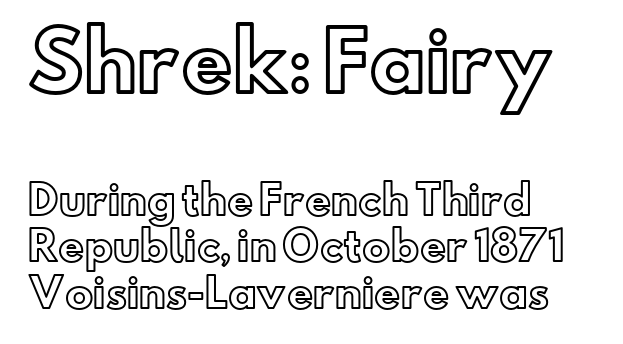
The rag falls on the right side of this text block. The rendering shrinks the type as you move from the upper chunk to the lower. The letters advance in unequal steps, a hallmark of proportional type. The line texture is even and compact thanks to regular tracking. The type sits square on the baseline with zero lean. Any mark beneath the type? The region is blank.
